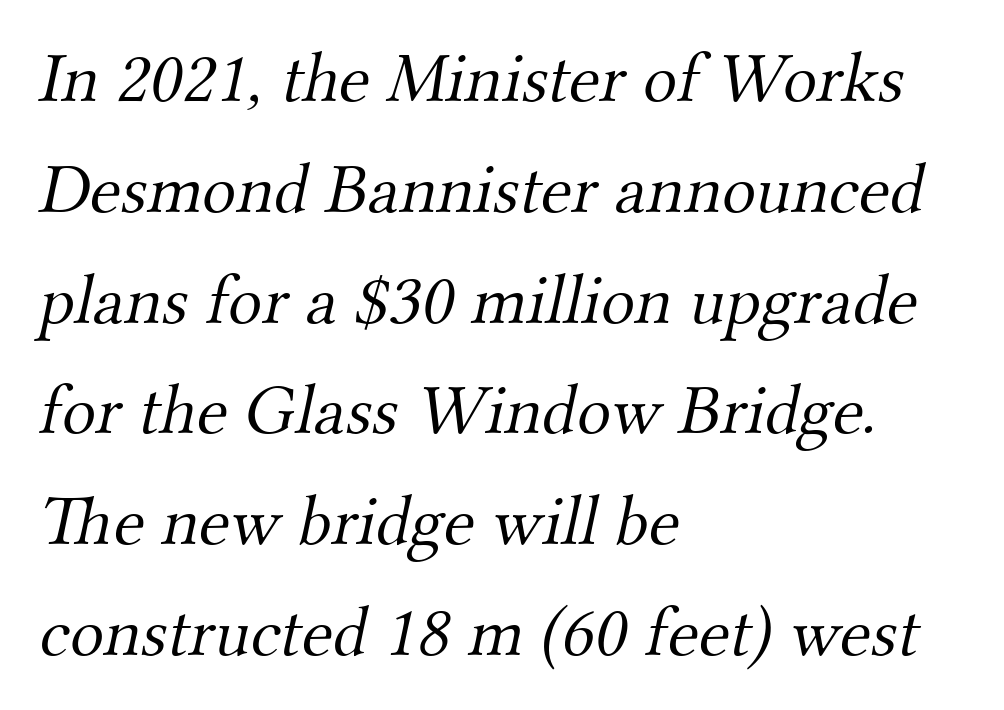
Just letters on the line, the space beneath them empty. Words appear dense and cohesive because spacing is normal. You can tell from the footed stems that serif type was used. Teacher's note: observe the even left margin — that is flush-left alignment. Character widths vary here, with narrow letters taking less room than wide ones.
